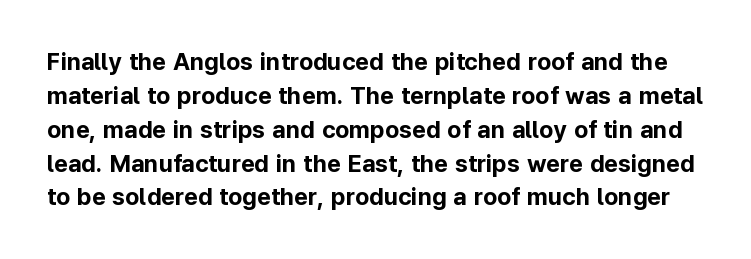
The image shows 24 px bold type, upright; set normal line spacing (1.41x), normal letter spacing, not underlined.
